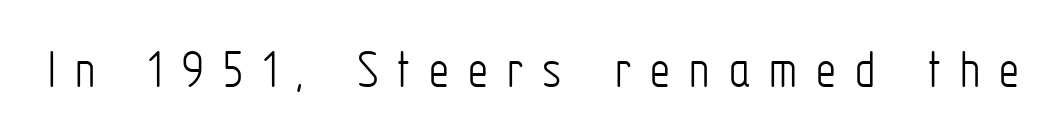
Proportional: the letters do not fall into vertical columns. The font is comparable to plain body text, perhaps lighter. Unmarked baselines from the first word to the last. The face used here is a sans, in the tradition of grotesques and geometrics. Unlike italic type, these characters show no tilt at all. The face used here is rendered with a markedly widened letterfit.
